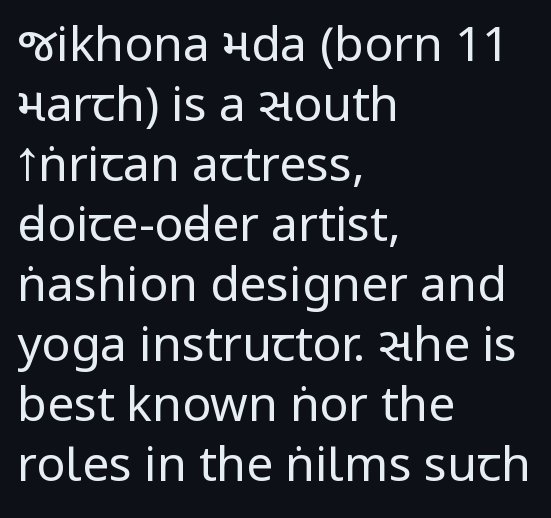
This block has exactly the height ordinary leading produces. These lines are set flush left with a ragged right edge. In terms of letterspacing, this is plain default setting. Bare-footed words on every line. The lettering stays uniformly vertical, giving the passage a roman look. Nothing heavy about these letters — not bold at all.
